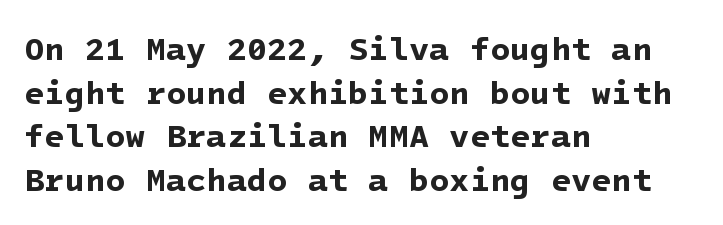
This rendering employs a face without finishing strokes, i.e., a sans-serif. Nobody drew a line under any word here. Whoever set this chose a conventional vertical rhythm. Nothing unusual about the tracking: characters are spaced as the font intends.
